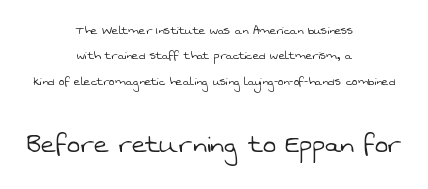
{"serif": "no", "bold": "no", "weight": "light", "width": "normal", "stroke_contrast": "low", "x_height": "medium", "monospaced": "no", "underline": "no", "align": "center", "line_spacing_ratio": 1.82, "letter_spacing": "normal", "letter_spacing_em": 0.0, "larger_block": "second", "size_ratio": 2.21, "glyph_px": 31}
